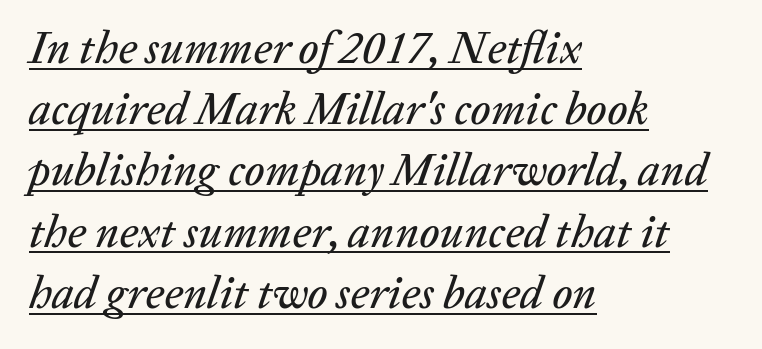
The ragged edge is on the right, which tells us the setting is flush left. A normal amount of white space separates one row of letters from the next. Does the lettering tilt? It does — this is italic. Like a heading marked for emphasis, these lines bear an underscore.
